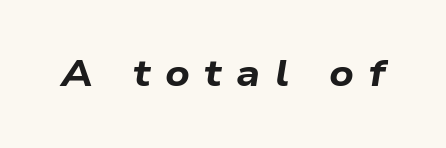
The image shows 37 px bold, wide type, italic (leaning right); set unusually wide letter spacing (+0.39 em), not underlined; low stroke contrast and a medium x-height.
